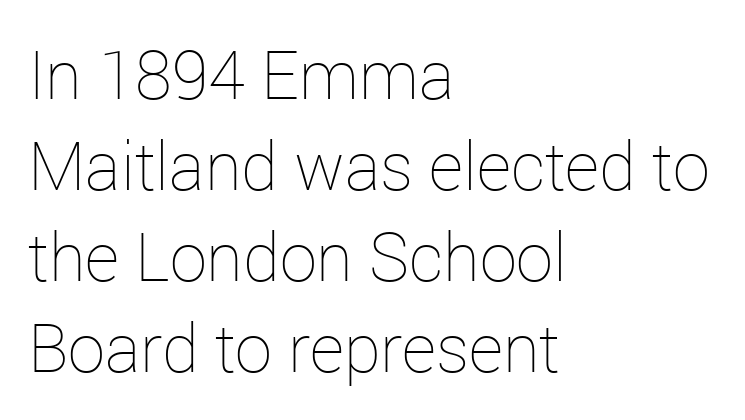
Q: Is the text bold? A: No.
Q: Is the text italic (slanted)? A: No, it is upright.
Q: Is the text underlined? A: No.
Q: How is the paragraph aligned? A: Left-aligned.
Q: Is the spacing between letters normal or unusually wide? A: Normal.
Q: Is the spacing between lines tight, normal or loose? A: Normal.
Q: Width (condensed, normal, or wide)? A: Normal.
Q: Stroke contrast? A: Low.
Q: x-height? A: Medium.
Q: Monospaced? A: No.
